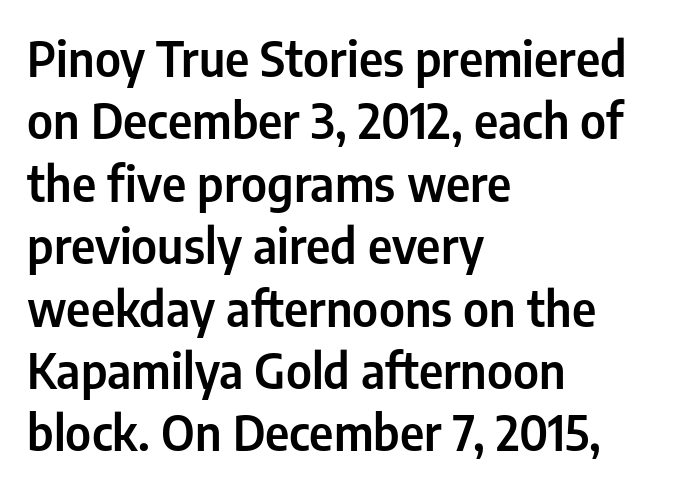
The image shows 48 px condensed sans-serif type, upright; set left-aligned, normal line spacing (1.3x), normal letter spacing, not underlined; low stroke contrast and a medium x-height.
